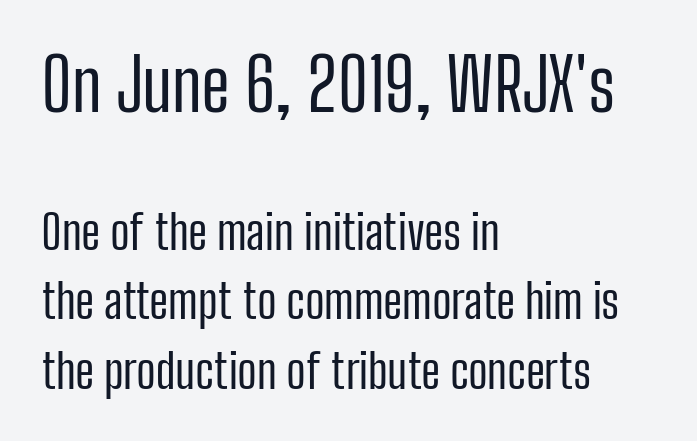
Q: Is the text bold? A: No.
Q: Is the text italic (slanted)? A: No, it is upright.
Q: Is the typeface a serif or a sans-serif typeface? A: Sans-serif.
Q: Is the text underlined? A: No.
Q: How is the paragraph aligned? A: Left-aligned.
Q: Is the spacing between letters normal or unusually wide? A: Normal.
Q: Is the spacing between lines tight, normal or loose? A: Normal.
Q: Which block of text is set in a larger size, the first (top) or the second (bottom)? A: The first (top) one.
Q: Width (condensed, normal, or wide)? A: Condensed.
Q: Stroke contrast? A: Low.
Q: x-height? A: Medium.
Q: Monospaced? A: No.
